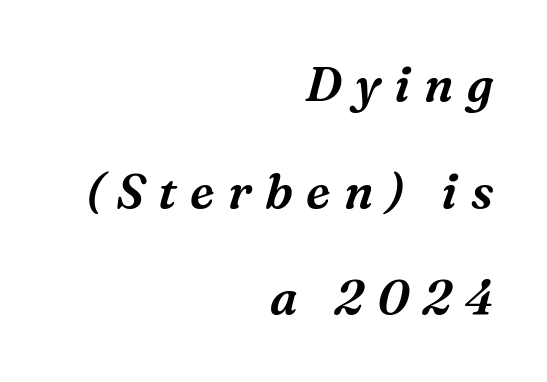
The image shows 48 px serif type, italic (leaning right); set right-aligned, loose line spacing (2.22x), unusually wide letter spacing (+0.28 em), not underlined; medium stroke contrast and a medium x-height.
